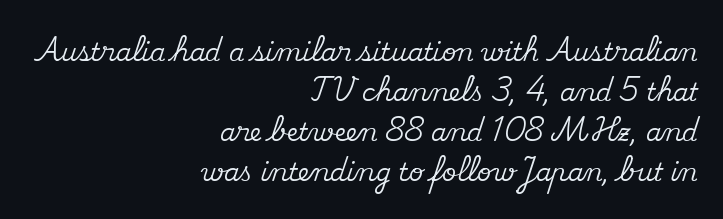
{"underline": "no", "align": "right", "line_spacing": "normal", "line_spacing_ratio": 1.6, "letter_spacing": "normal", "letter_spacing_em": 0.0, "glyph_px": 25}
